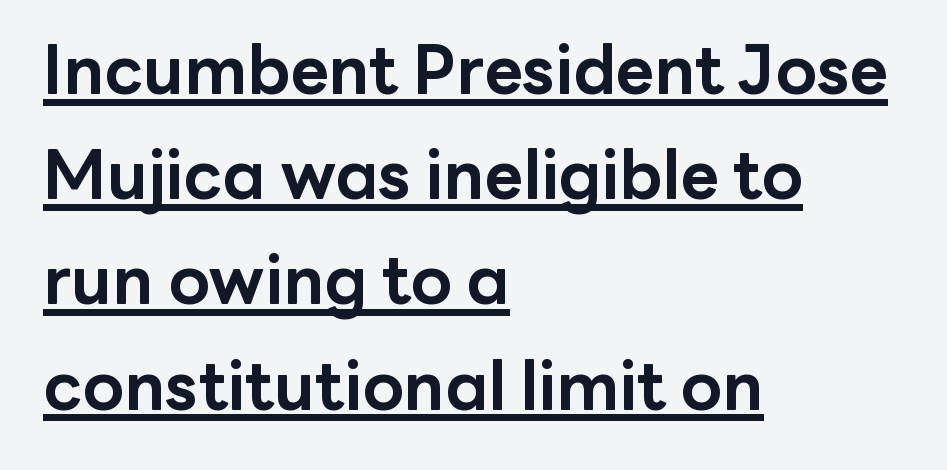
Caption: multi-line text, flush left, ragged right. Character widths vary here, with narrow letters taking less room than wide ones. No italicization has been applied; the sample stays upright. The rows are spaced the way most documents space them. Set as a true bold cut, around the 700 mark.
